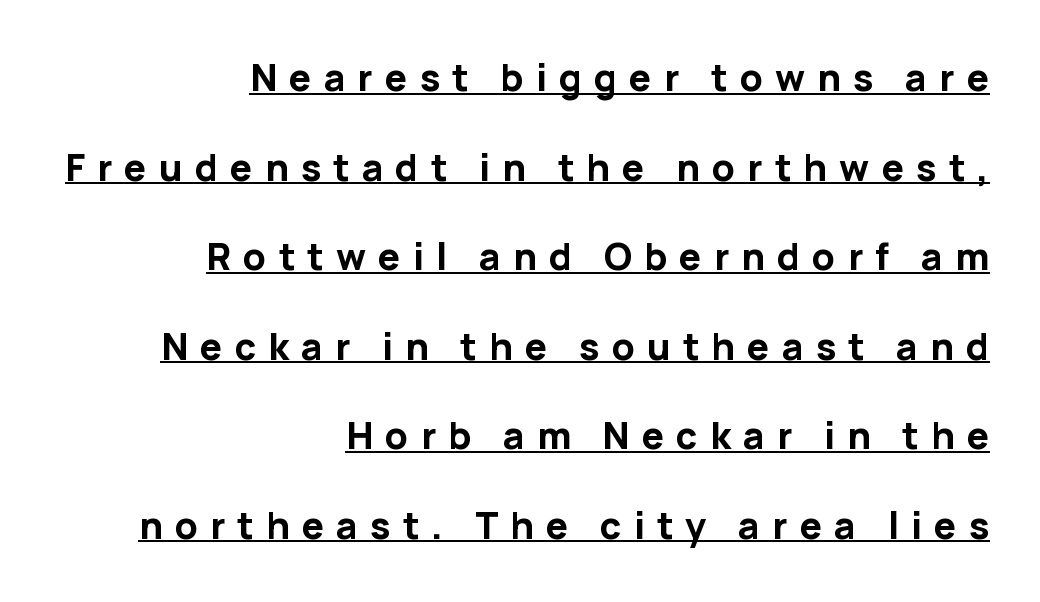
Q: Is the text bold? A: Yes.
Q: Is the text italic (slanted)? A: No, it is upright.
Q: Is the typeface a serif or a sans-serif typeface? A: Sans-serif.
Q: Is the text underlined? A: Yes.
Q: How is the paragraph aligned? A: Right-aligned.
Q: Is the spacing between letters normal or unusually wide? A: Unusually wide.
Q: Is the spacing between lines tight, normal or loose? A: Loose.
Q: Width (condensed, normal, or wide)? A: Normal.
Q: Stroke contrast? A: Low.
Q: x-height? A: Medium.
Q: Monospaced? A: No.
